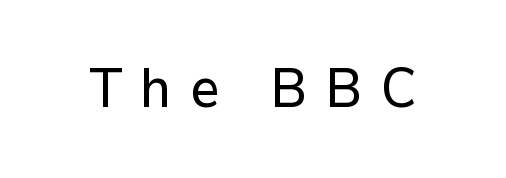
The image shows 55 px sans-serif type, upright; set unusually wide letter spacing (+0.33 em), not underlined; low stroke contrast and a medium x-height.
